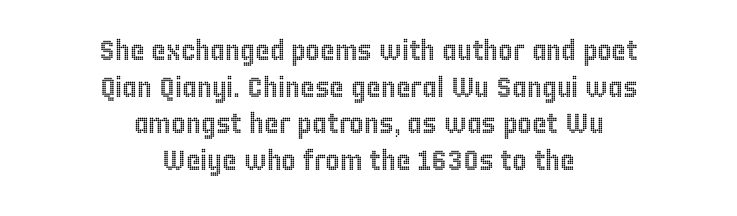
Q: Is the text italic (slanted)? A: No, it is upright.
Q: Is the text underlined? A: No.
Q: How is the paragraph aligned? A: Centered.
Q: Is the spacing between letters normal or unusually wide? A: Normal.
Q: Is the spacing between lines tight, normal or loose? A: Normal.
Q: Width (condensed, normal, or wide)? A: Condensed.
Q: x-height? A: Large.
Q: Monospaced? A: No.
